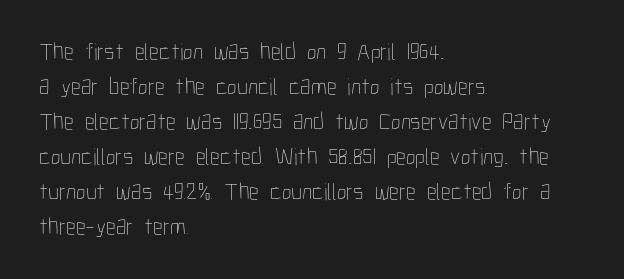
The image shows 24 px text type, upright; set left-aligned, normal line spacing (1.46x), normal letter spacing, not underlined.
